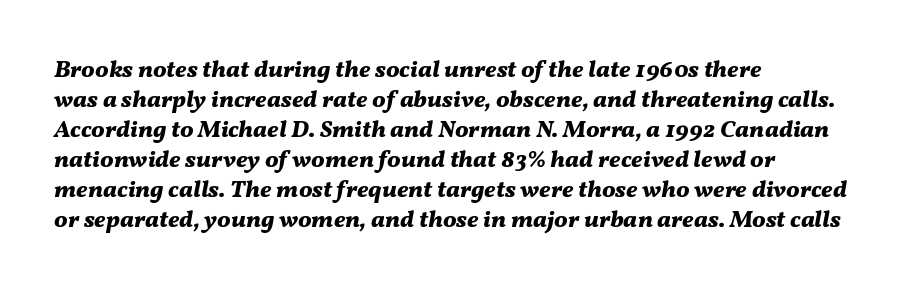
Q: Is the text bold? A: Yes.
Q: Is the text italic (slanted)? A: Yes, it leans right by about 11 degrees.
Q: Is the text underlined? A: No.
Q: How is the paragraph aligned? A: Left-aligned.
Q: Is the spacing between letters normal or unusually wide? A: Normal.
Q: Is the spacing between lines tight, normal or loose? A: Normal.
